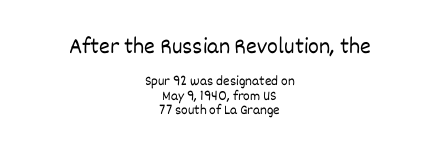
Each row of text sits above clean, open space. Each word holds together tightly as a unit, with standard inter-letter gaps. The strokes carry an ordinary text weight at most. Notice how descenders almost collide with the ascenders below — that's tight leading.
